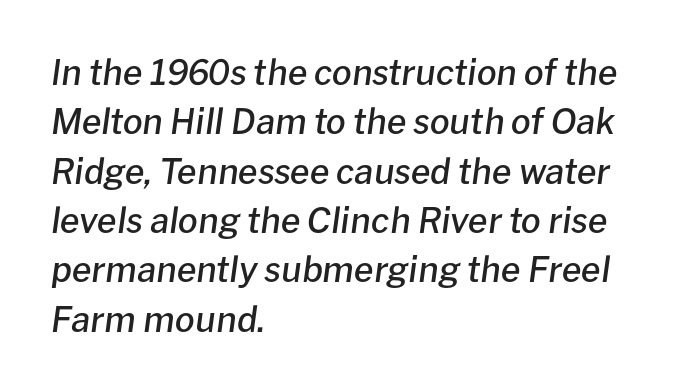
Q: Is the text bold? A: Semi-bold.
Q: Is the text italic (slanted)? A: Yes, it leans right by about 8 degrees.
Q: Is the text underlined? A: No.
Q: How is the paragraph aligned? A: Left-aligned.
Q: Is the spacing between letters normal or unusually wide? A: Normal.
Q: Is the spacing between lines tight, normal or loose? A: Normal.
Q: Width (condensed, normal, or wide)? A: Normal.
Q: Stroke contrast? A: Low.
Q: x-height? A: Medium.
Q: Monospaced? A: No.
